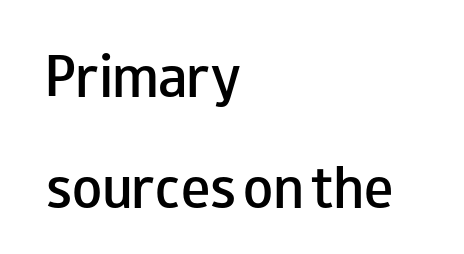
The image shows 49 px semibold, wide sans-serif type, upright; set left-aligned, loose line spacing (2.27x), normal letter spacing, not underlined; low stroke contrast and a small x-height.
